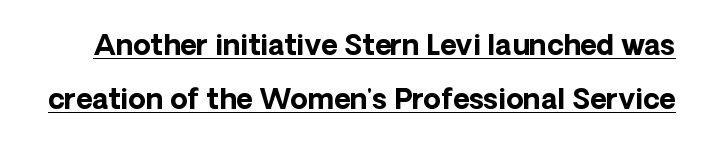
The image shows 28 px bold sans-serif type, upright; set loose line spacing (1.93x), normal letter spacing, underlined; low stroke contrast and a medium x-height.
